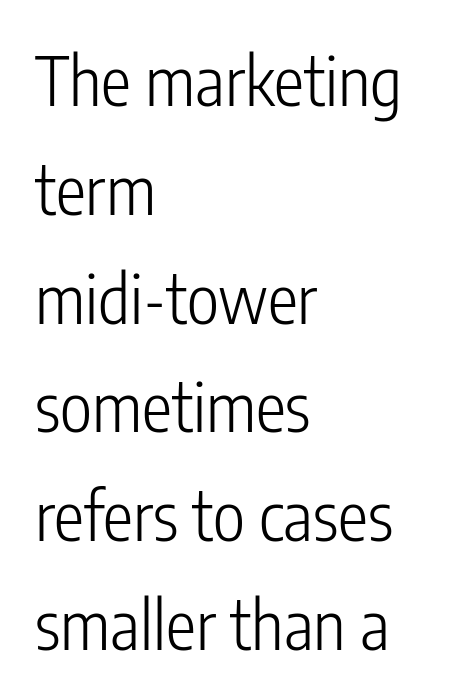
Q: Is the text bold? A: No.
Q: Is the text italic (slanted)? A: No, it is upright.
Q: Is the typeface a serif or a sans-serif typeface? A: Sans-serif.
Q: Is the text underlined? A: No.
Q: How is the paragraph aligned? A: Left-aligned.
Q: Is the spacing between letters normal or unusually wide? A: Normal.
Q: Is the spacing between lines tight, normal or loose? A: Normal.
Q: Width (condensed, normal, or wide)? A: Condensed.
Q: Stroke contrast? A: Low.
Q: x-height? A: Medium.
Q: Monospaced? A: No.
